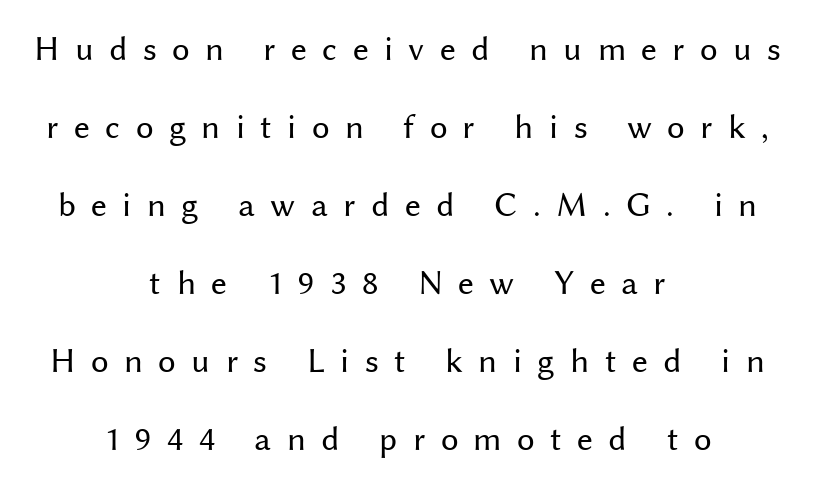
The image shows 35 px regular-weight sans-serif type, upright; set centered, loose line spacing (2.23x), unusually wide letter spacing (+0.44 em), not underlined; medium stroke contrast and a medium x-height.
